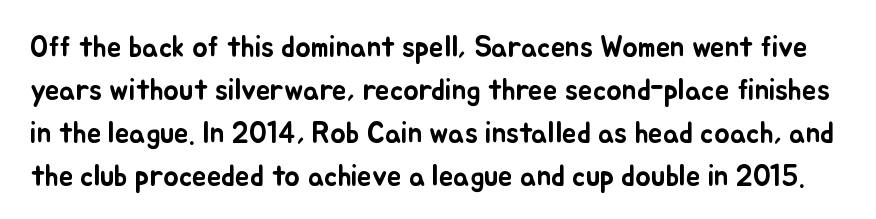
The image shows 29 px text type, upright; set normal line spacing (1.48x), normal letter spacing, not underlined; low stroke contrast and a small x-height.
